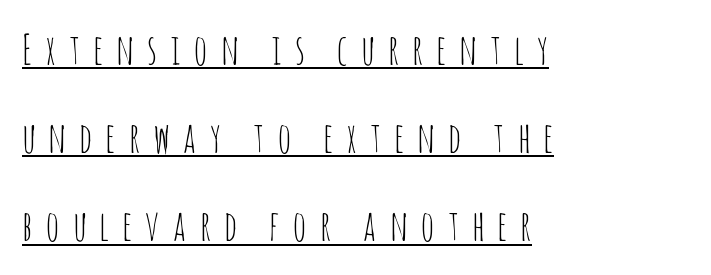
Q: Is the text bold? A: No.
Q: Is the text italic (slanted)? A: No, it is upright.
Q: Is the typeface a serif or a sans-serif typeface? A: Sans-serif.
Q: Is the text underlined? A: Yes.
Q: How is the paragraph aligned? A: Left-aligned.
Q: Is the spacing between letters normal or unusually wide? A: Unusually wide.
Q: Is the spacing between lines tight, normal or loose? A: Loose.
Q: Width (condensed, normal, or wide)? A: Condensed.
Q: Stroke contrast? A: Low.
Q: x-height? A: Large.
Q: Monospaced? A: No.
